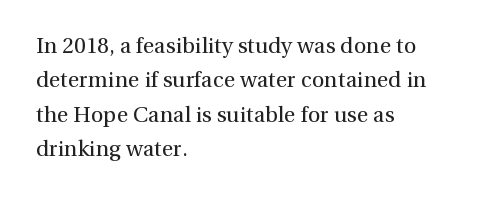
Q: Is the text bold? A: No.
Q: Is the text italic (slanted)? A: No, it is upright.
Q: Is the text underlined? A: No.
Q: How is the paragraph aligned? A: Left-aligned.
Q: Is the spacing between letters normal or unusually wide? A: Normal.
Q: Is the spacing between lines tight, normal or loose? A: Normal.
